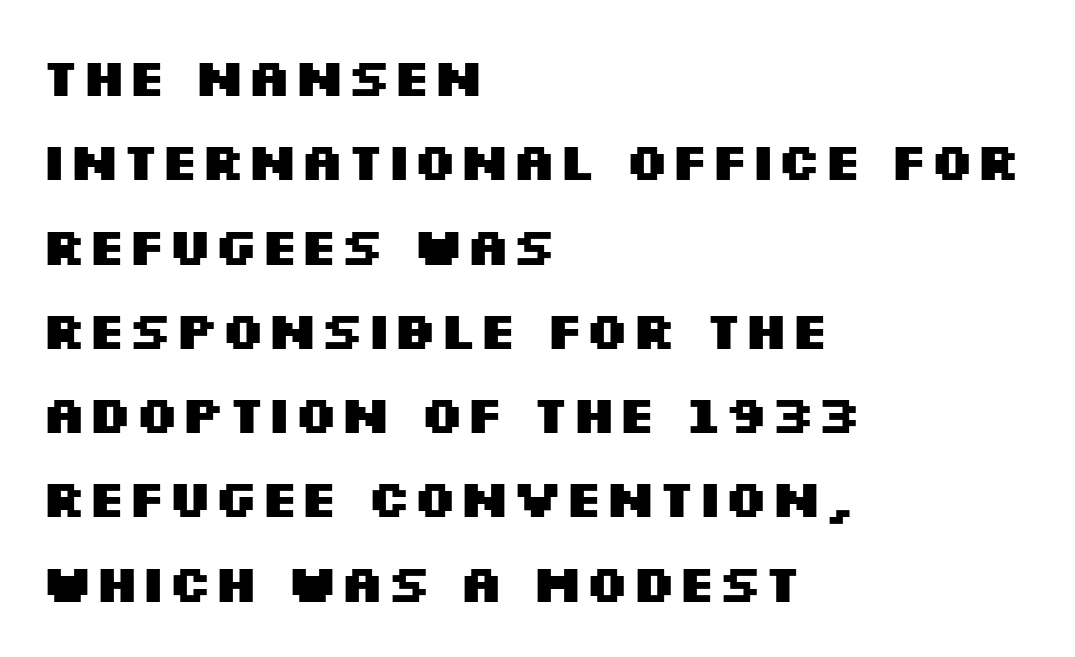
Q: Is the text bold? A: Yes.
Q: Is the text italic (slanted)? A: No, it is upright.
Q: Is the typeface a serif or a sans-serif typeface? A: Sans-serif.
Q: Is the text underlined? A: No.
Q: How is the paragraph aligned? A: Left-aligned.
Q: Is the spacing between letters normal or unusually wide? A: Normal.
Q: Is the spacing between lines tight, normal or loose? A: Normal.
Q: Width (condensed, normal, or wide)? A: Wide.
Q: Stroke contrast? A: Medium.
Q: x-height? A: Large.
Q: Monospaced? A: No.
